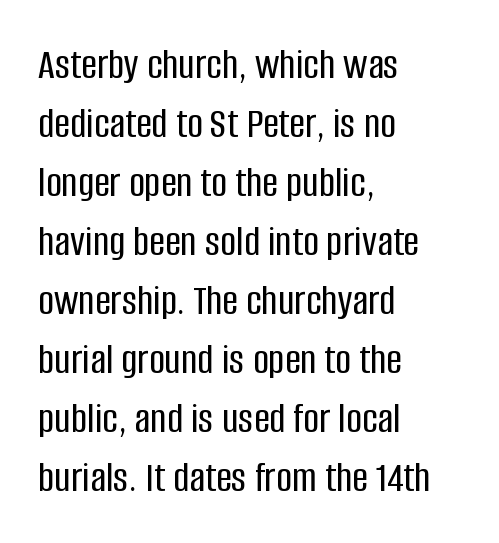
The font's upright variant was chosen for this text. Beneath every word, the page is bare. Spacing verdict: proportional, widths tailored to each character. The ragged edge is on the right, which tells us the setting is flush left. This rendering employs a face without finishing strokes, i.e., a sans-serif.
